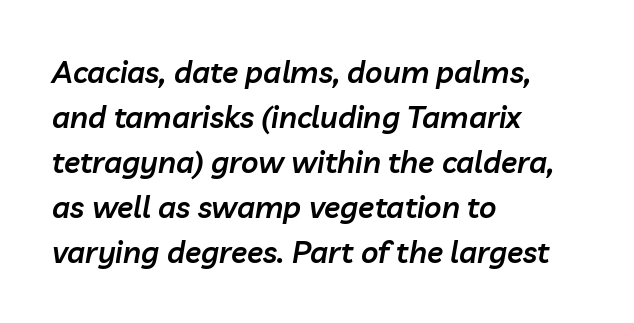
{"italic": "yes", "lean": "right", "slant_degrees": 10, "bold": "semi", "weight": "semibold", "width": "normal", "stroke_contrast": "low", "x_height": "medium", "monospaced": "no", "underline": "no", "align": "left", "line_spacing": "normal", "line_spacing_ratio": 1.5, "letter_spacing": "normal", "letter_spacing_em": 0.0, "glyph_px": 30}
